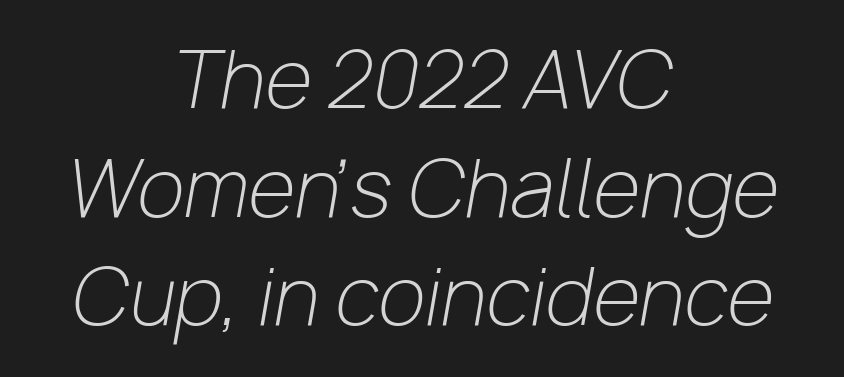
The space directly below the letters is spotless. Here the designer chose a conventional face with non-uniform glyph widths. Characters follow at the spacing the type designer built in. The designer left line spacing at the default.
